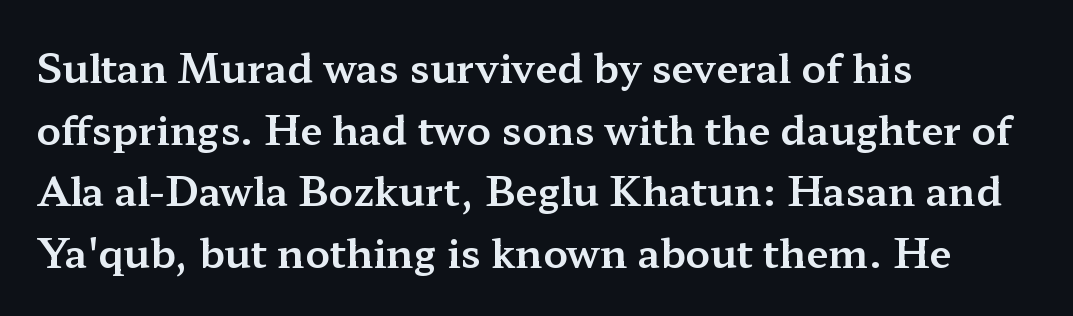
Q: Is the text italic (slanted)? A: No, it is upright.
Q: Is the typeface a serif or a sans-serif typeface? A: Serif.
Q: Is the text underlined? A: No.
Q: How is the paragraph aligned? A: Left-aligned.
Q: Is the spacing between letters normal or unusually wide? A: Normal.
Q: Is the spacing between lines tight, normal or loose? A: Normal.
Q: Width (condensed, normal, or wide)? A: Wide.
Q: Stroke contrast? A: Medium.
Q: x-height? A: Medium.
Q: Monospaced? A: No.
